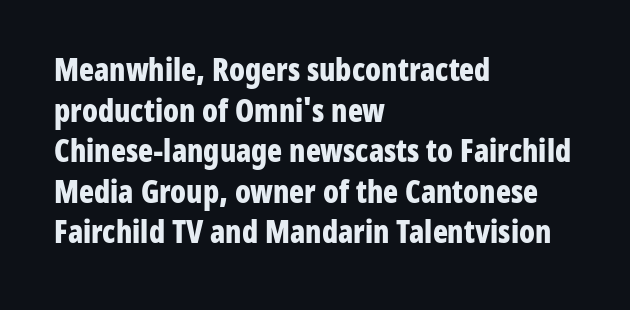
The block of text has a typical density, with ordinary space between rows. The paragraph has a hard left edge and a soft right edge. Check where the strokes stop: nothing finishes them off — pure sans. The face used here has the dense, thick strokes of a bold. The letters stand upright; this is a roman face. Is this a fixed-width face? No — the glyphs have proportional, varying widths.
